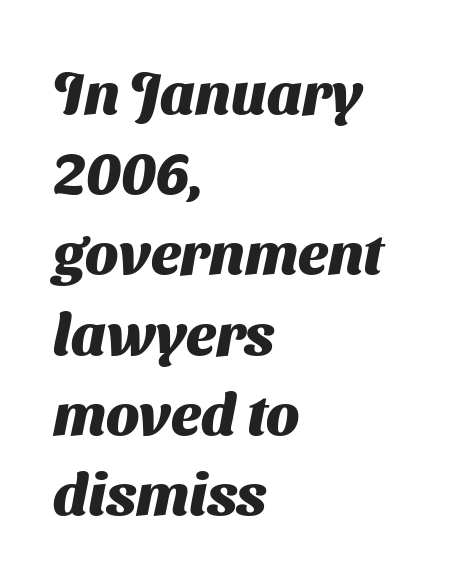
Characters follow at the spacing the type designer built in. Each line starts at the same left margin while the right side varies. Descenders are the only things crossing below the line. Spacing verdict: proportional, widths tailored to each character.
